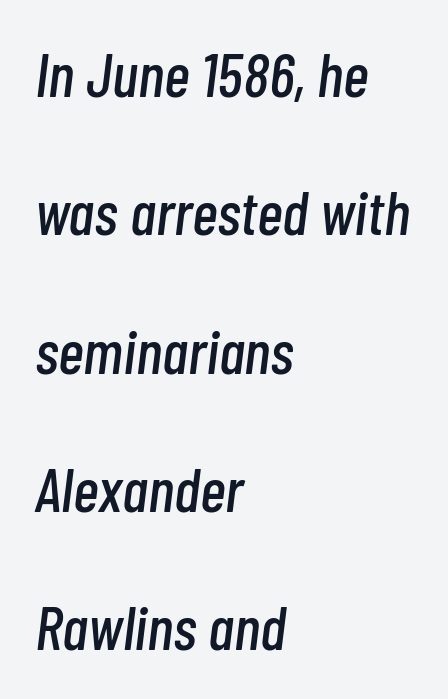
Q: Is the text italic (slanted)? A: Yes, it leans right by about 7 degrees.
Q: Is the text underlined? A: No.
Q: How is the paragraph aligned? A: Left-aligned.
Q: Is the spacing between letters normal or unusually wide? A: Normal.
Q: Is the spacing between lines tight, normal or loose? A: Loose.
Q: Width (condensed, normal, or wide)? A: Condensed.
Q: Stroke contrast? A: Low.
Q: x-height? A: Medium.
Q: Monospaced? A: No.
